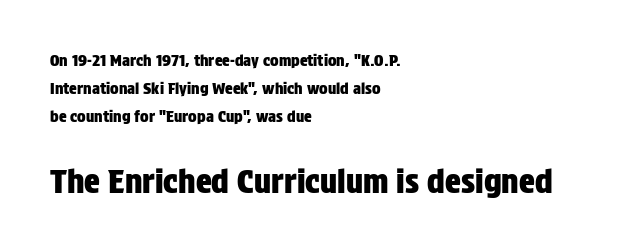
The type family on display is of the sans-serif kind. Glance below the letters and you will spot only blank space. The rendering enlarges the type as you move from the upper chunk to the lower. Proportional: the letters do not fall into vertical columns.
